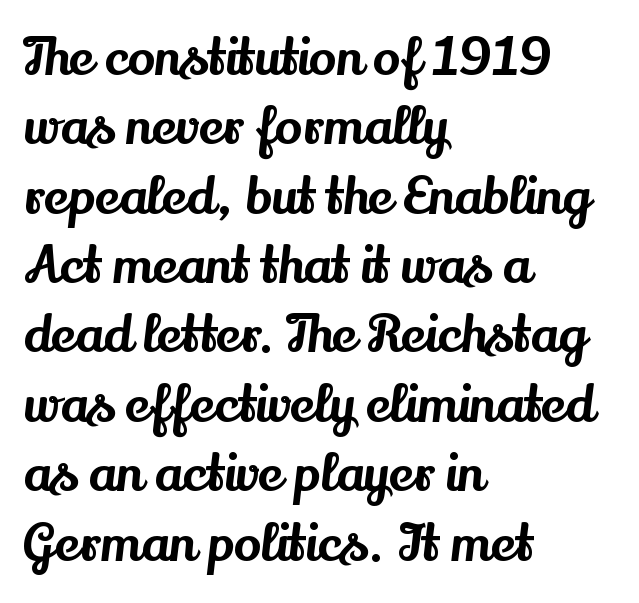
The image shows 51 px serif type; set left-aligned, normal line spacing (1.36x), normal letter spacing, not underlined; medium stroke contrast and a small x-height.
